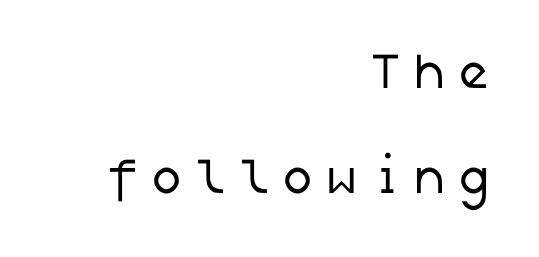
The image shows 50 px regular-weight sans-serif type; set right-aligned, loose line spacing (2.11x), unusually wide letter spacing (+0.21 em), not underlined; low stroke contrast and a medium x-height.
